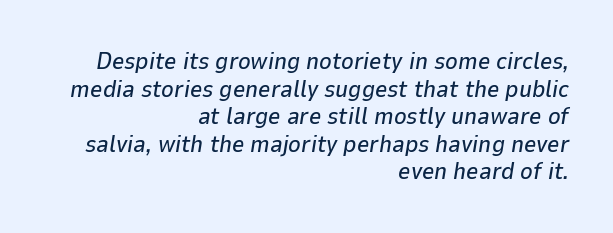
The text block is weighted toward the right margin, trailing off unevenly leftward. Letters rest on an invisible, unmarked baseline. A typesetter would call this zero additional tracking. Emphasis-style slanted type is in use. Tightly led — the rows are bunched.
